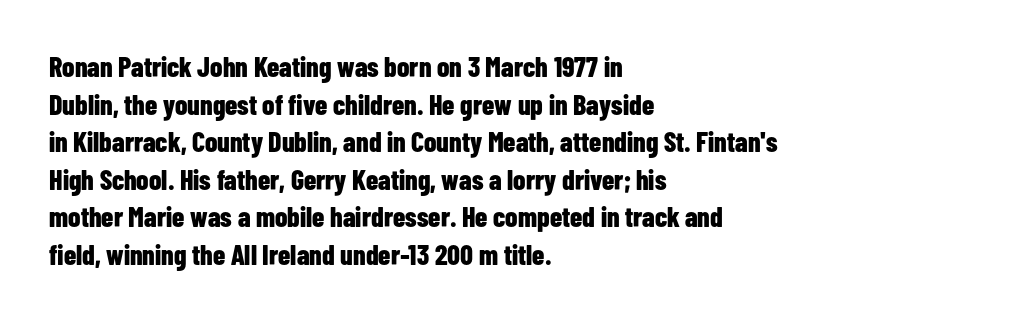
The image shows 28 px bold, condensed sans-serif type, upright; set left-aligned, normal line spacing (1.34x), normal letter spacing, not underlined; low stroke contrast and a medium x-height.
